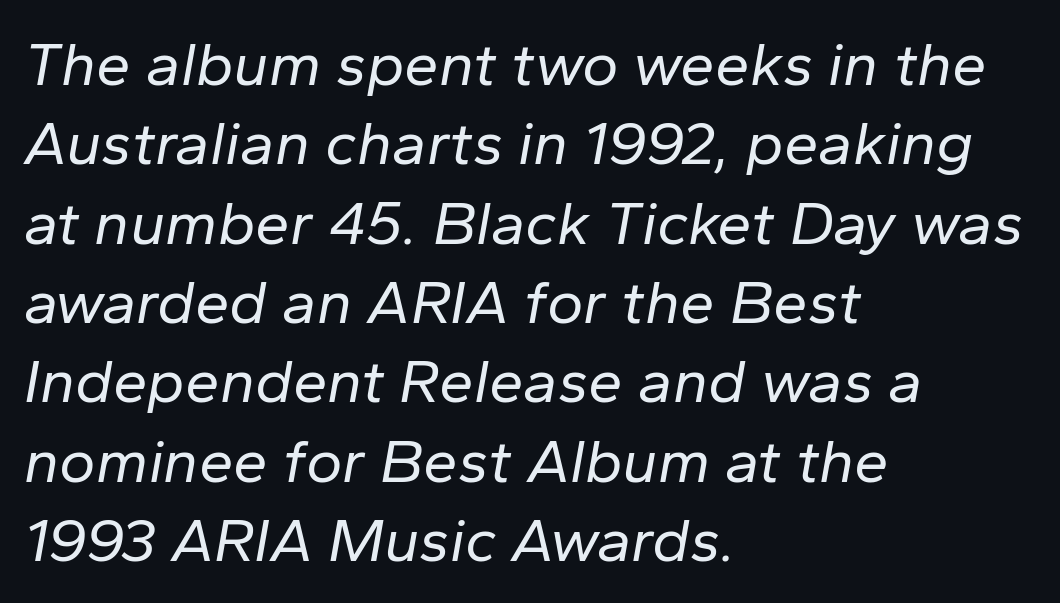
Q: Is the text bold? A: No.
Q: Is the text italic (slanted)? A: Yes, it leans right by about 10 degrees.
Q: Is the text underlined? A: No.
Q: How is the paragraph aligned? A: Left-aligned.
Q: Is the spacing between letters normal or unusually wide? A: Normal.
Q: Is the spacing between lines tight, normal or loose? A: Normal.
Q: Width (condensed, normal, or wide)? A: Normal.
Q: Stroke contrast? A: Low.
Q: x-height? A: Medium.
Q: Monospaced? A: No.
